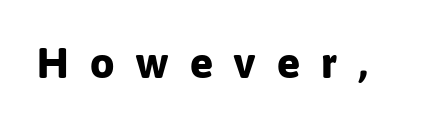
Q: Is the text bold? A: Yes.
Q: Is the text italic (slanted)? A: No, it is upright.
Q: Is the typeface a serif or a sans-serif typeface? A: Sans-serif.
Q: Is the text underlined? A: No.
Q: Is the spacing between letters normal or unusually wide? A: Unusually wide.
Q: Width (condensed, normal, or wide)? A: Normal.
Q: Stroke contrast? A: Low.
Q: x-height? A: Medium.
Q: Monospaced? A: No.
